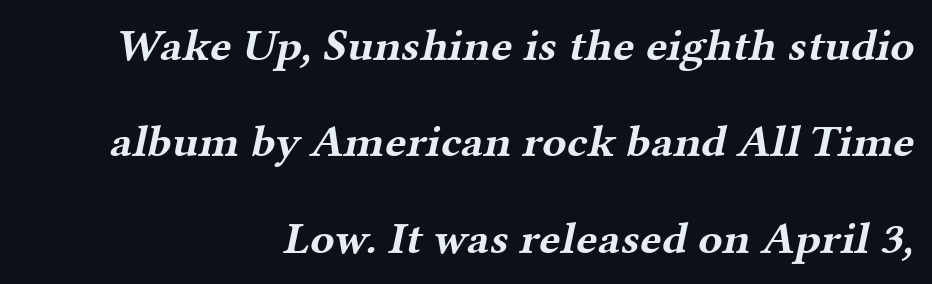
Q: Is the text bold? A: Yes.
Q: Is the typeface a serif or a sans-serif typeface? A: Serif.
Q: Is the text underlined? A: No.
Q: How is the paragraph aligned? A: Right-aligned.
Q: Is the spacing between letters normal or unusually wide? A: Normal.
Q: Is the spacing between lines tight, normal or loose? A: Loose.
Q: Width (condensed, normal, or wide)? A: Wide.
Q: Stroke contrast? A: Medium.
Q: x-height? A: Medium.
Q: Monospaced? A: No.
